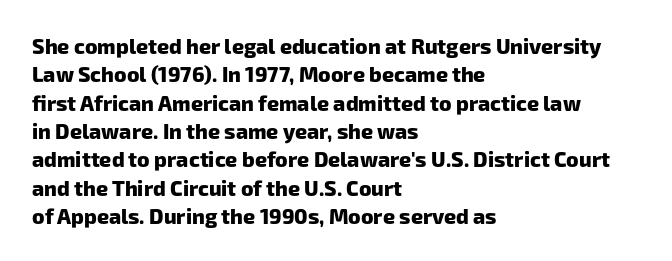
{"bold": "yes", "underline": "no", "align": "left", "line_spacing": "normal", "line_spacing_ratio": 1.35, "letter_spacing": "normal", "letter_spacing_em": 0.0, "glyph_px": 21}
